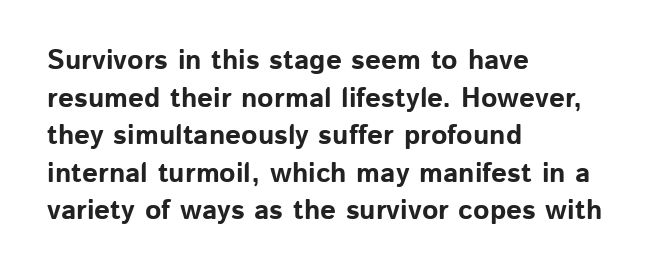
{"serif": "no", "italic": "no", "bold": "yes", "weight": "bold", "width": "normal", "stroke_contrast": "low", "x_height": "medium", "monospaced": "no", "underline": "no", "align": "left", "line_spacing": "normal", "line_spacing_ratio": 1.34, "letter_spacing": "normal", "letter_spacing_em": 0.0, "glyph_px": 28}
